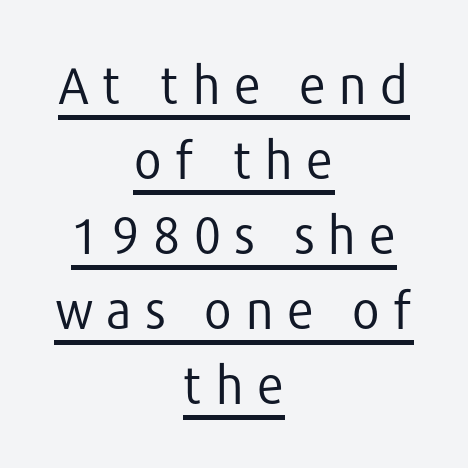
{"serif": "no", "italic": "no", "bold": "no", "weight": "regular", "width": "normal", "stroke_contrast": "low", "x_height": "medium", "monospaced": "no", "underline": "yes", "align": "center", "line_spacing": "normal", "line_spacing_ratio": 1.5, "letter_spacing": "wide", "letter_spacing_em": 0.25, "glyph_px": 50}
